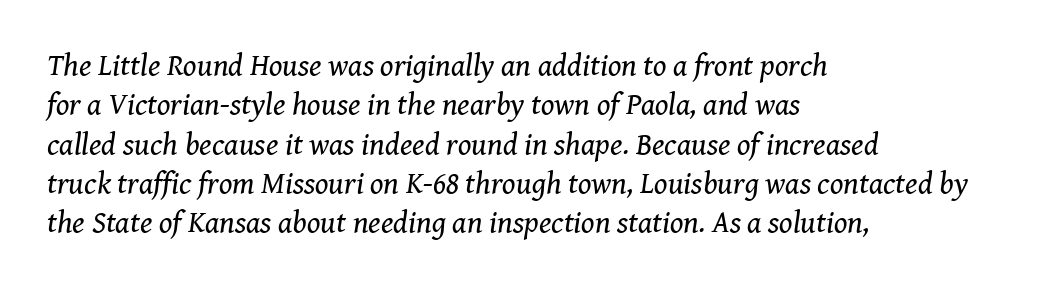
The image shows 31 px regular-weight serif type, italic (leaning right); set left-aligned, normal line spacing (1.27x), normal letter spacing, not underlined; medium stroke contrast and a medium x-height.
